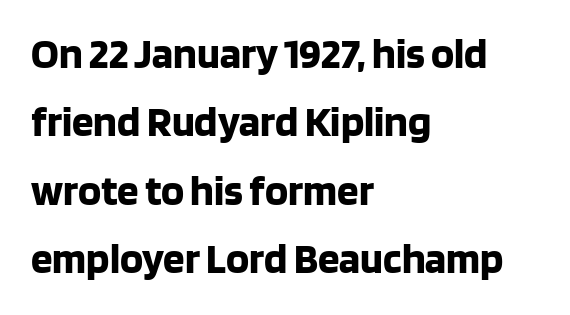
Q: Is the text bold? A: Yes.
Q: Is the text italic (slanted)? A: No, it is upright.
Q: Is the typeface a serif or a sans-serif typeface? A: Sans-serif.
Q: Is the text underlined? A: No.
Q: How is the paragraph aligned? A: Left-aligned.
Q: Is the spacing between letters normal or unusually wide? A: Normal.
Q: Is the spacing between lines tight, normal or loose? A: Normal.
Q: Width (condensed, normal, or wide)? A: Normal.
Q: Stroke contrast? A: Low.
Q: x-height? A: Large.
Q: Monospaced? A: No.
